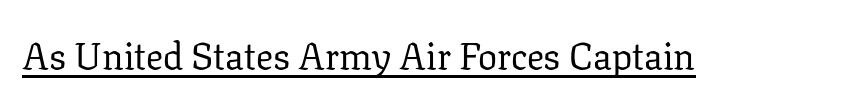
{"serif": "yes", "italic": "no", "bold": "no", "weight": "regular", "width": "normal", "stroke_contrast": "low", "x_height": "medium", "monospaced": "no", "underline": "yes", "letter_spacing": "normal", "letter_spacing_em": 0.0, "glyph_px": 38}
